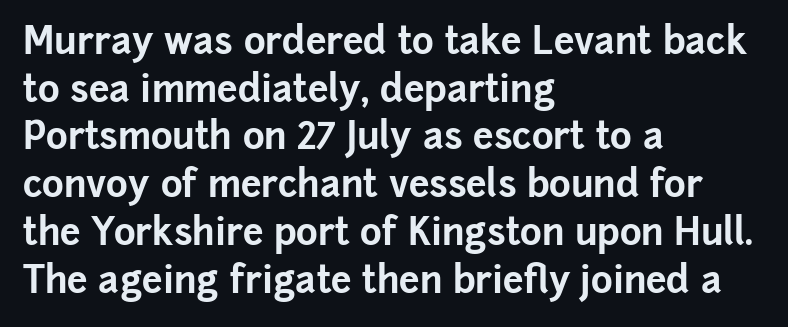
The type sits square on the baseline with zero lean. Is the type bold? Yes — the strokes are clearly thick and heavy. The rows are spaced the way most documents space them. Nope, no serifs anywhere on these letters.
